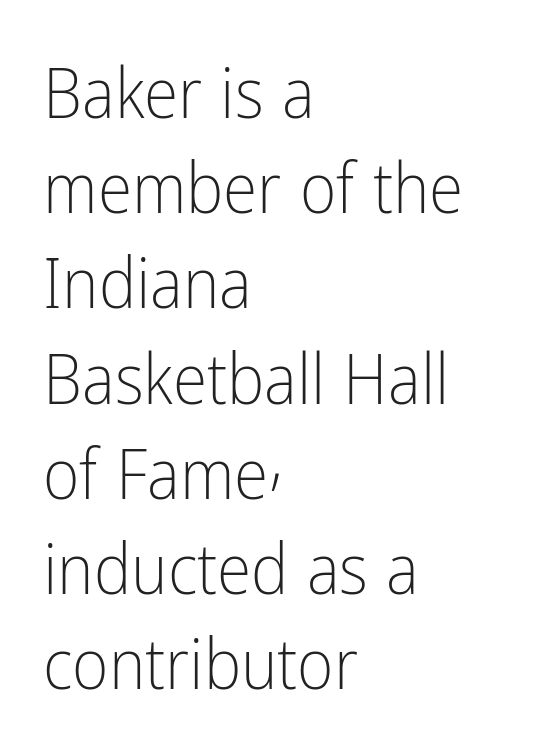
The image shows 70 px light, condensed sans-serif type, upright; set left-aligned, normal line spacing (1.36x), normal letter spacing, not underlined; low stroke contrast and a medium x-height.
